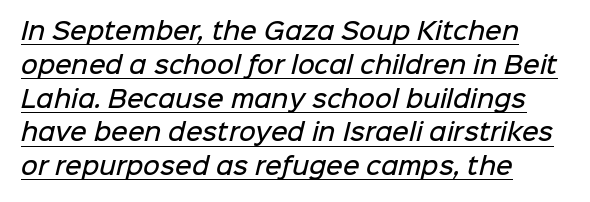
{"bold": "semi", "underline": "yes", "align": "left", "line_spacing": "normal", "line_spacing_ratio": 1.47, "letter_spacing": "normal", "letter_spacing_em": 0.0, "glyph_px": 23}
